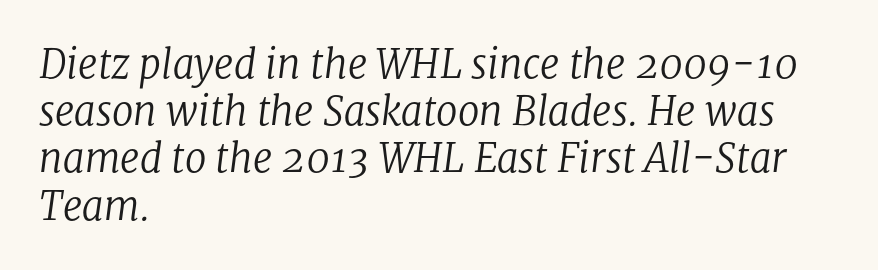
Q: Is the text bold? A: No.
Q: Is the text italic (slanted)? A: Yes, it leans right by about 8 degrees.
Q: Is the typeface a serif or a sans-serif typeface? A: Serif.
Q: Is the text underlined? A: No.
Q: How is the paragraph aligned? A: Left-aligned.
Q: Is the spacing between letters normal or unusually wide? A: Normal.
Q: Width (condensed, normal, or wide)? A: Normal.
Q: Stroke contrast? A: Low.
Q: x-height? A: Medium.
Q: Monospaced? A: No.
